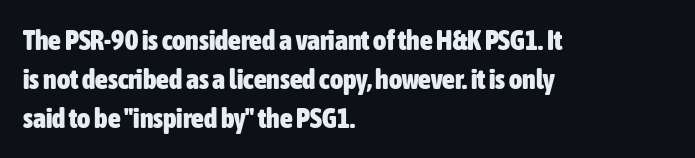
Q: Is the text bold? A: Yes.
Q: Is the text italic (slanted)? A: No, it is upright.
Q: Is the typeface a serif or a sans-serif typeface? A: Sans-serif.
Q: Is the text underlined? A: No.
Q: How is the paragraph aligned? A: Left-aligned.
Q: Is the spacing between letters normal or unusually wide? A: Normal.
Q: Is the spacing between lines tight, normal or loose? A: Normal.
Q: Width (condensed, normal, or wide)? A: Condensed.
Q: Stroke contrast? A: Low.
Q: x-height? A: Medium.
Q: Monospaced? A: No.
